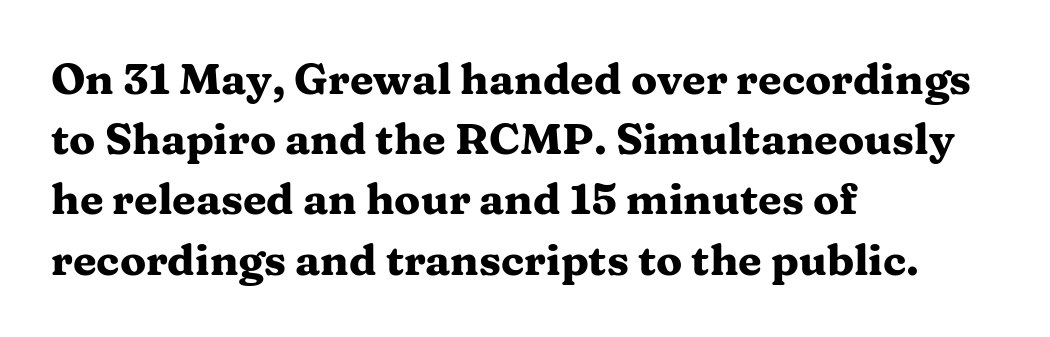
Students, note that the glyphs here touch the page at normal intervals. Serifs: yes, visible at the terminals of the letterforms. These words are printed bold, with thick strokes throughout. Whoever set this chose a conventional vertical rhythm. Caption: multi-line text, flush left, ragged right. The gap between lines stays unmarked.
